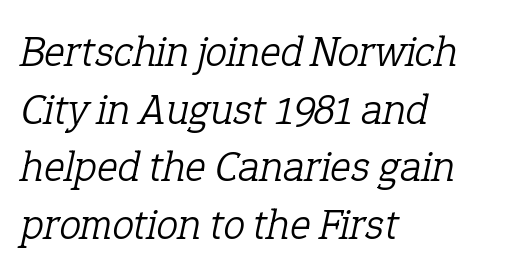
The image shows 44 px light serif type, italic (leaning right); set left-aligned, normal line spacing (1.31x), normal letter spacing, not underlined; low stroke contrast and a medium x-height.
